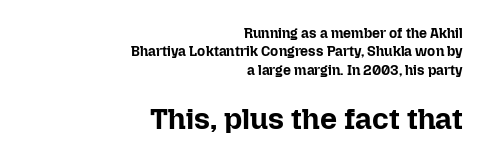
{"italic": "no", "bold": "yes", "weight": "bold", "width": "normal", "stroke_contrast": "low", "x_height": "medium", "monospaced": "no", "underline": "no", "align": "right", "line_spacing": "normal", "line_spacing_ratio": 1.31, "letter_spacing": "normal", "letter_spacing_em": 0.0, "larger_block": "second", "size_ratio": 2.14, "glyph_px": 30}
